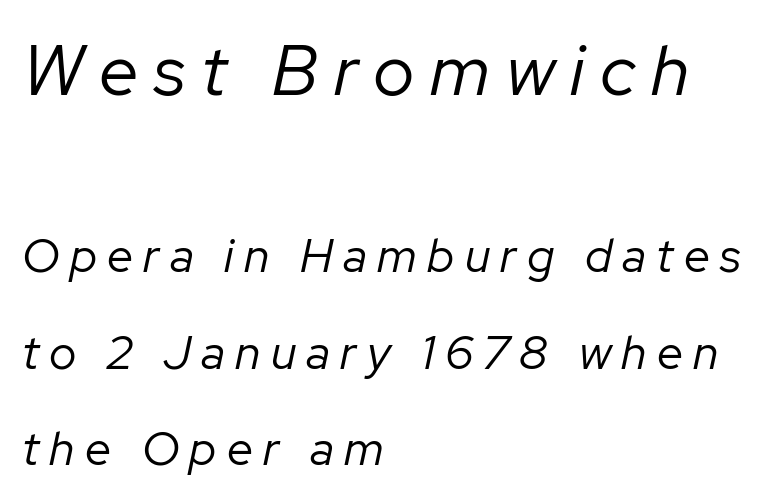
Heaviness? Minimal to ordinary, like unemphasized prose. Every row of glyphs begins at an identical x-position on the left. In terms of letterspacing, this is a distinctly airy, spread setting. Varying glyph widths throughout — classic text-font behaviour.
